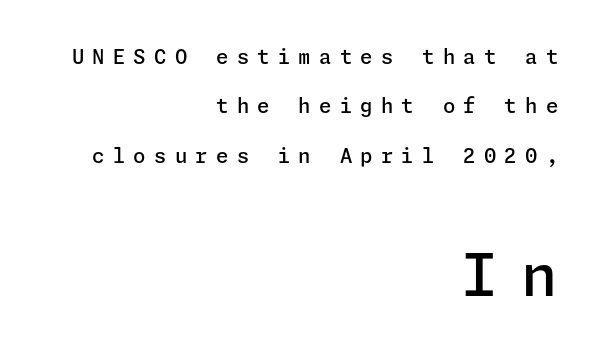
Q: Is the text bold? A: Semi-bold.
Q: Is the text italic (slanted)? A: No, it is upright.
Q: Is the typeface a serif or a sans-serif typeface? A: Sans-serif.
Q: Is the text underlined? A: No.
Q: How is the paragraph aligned? A: Right-aligned.
Q: Is the spacing between letters normal or unusually wide? A: Unusually wide.
Q: Is the spacing between lines tight, normal or loose? A: Loose.
Q: Which block of text is set in a larger size, the first (top) or the second (bottom)? A: The second (bottom) one.
Q: Width (condensed, normal, or wide)? A: Normal.
Q: Stroke contrast? A: Low.
Q: x-height? A: Medium.
